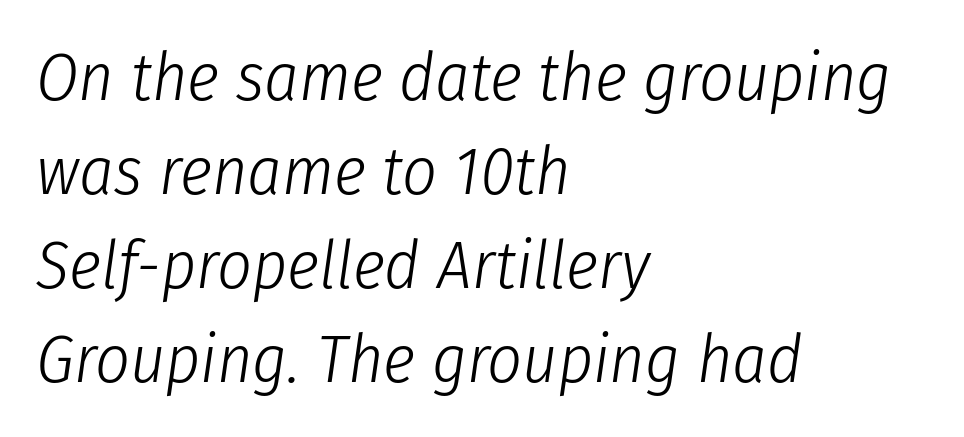
{"italic": "yes", "lean": "right", "slant_degrees": 8, "bold": "no", "weight": "light", "width": "condensed", "stroke_contrast": "low", "x_height": "medium", "monospaced": "no", "underline": "no", "align": "left", "line_spacing": "normal", "line_spacing_ratio": 1.38, "letter_spacing": "normal", "letter_spacing_em": 0.0, "glyph_px": 68}
